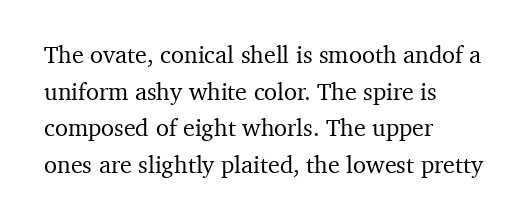
Q: Is the text italic (slanted)? A: No, it is upright.
Q: Is the text underlined? A: No.
Q: How is the paragraph aligned? A: Left-aligned.
Q: Is the spacing between letters normal or unusually wide? A: Normal.
Q: Is the spacing between lines tight, normal or loose? A: Normal.
